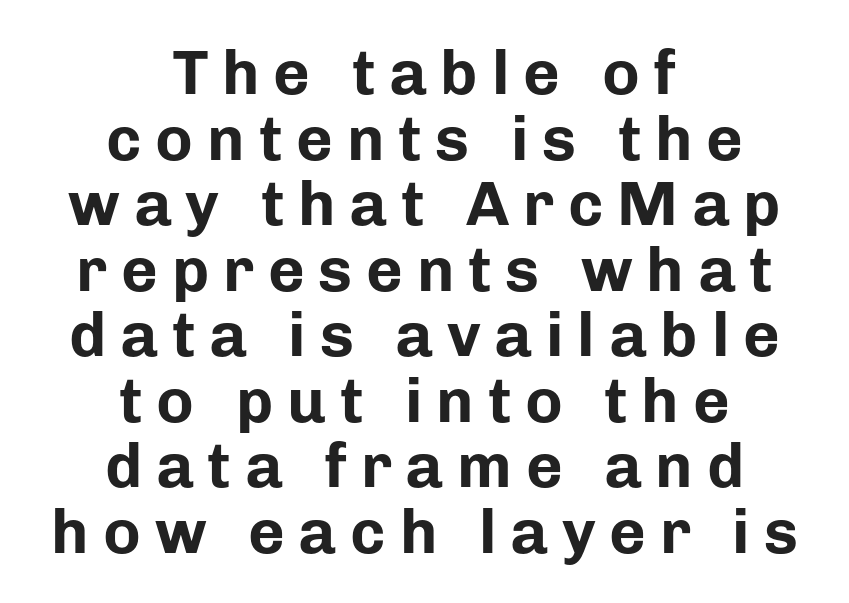
The image shows 63 px bold sans-serif type, upright; set centered, tight line spacing (1.04x), unusually wide letter spacing (+0.22 em), not underlined; low stroke contrast and a medium x-height.
